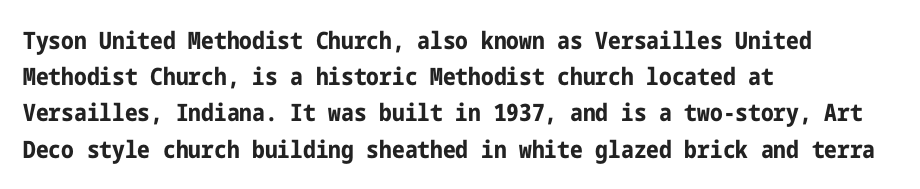
The image shows 24 px bold type, upright; set left-aligned, normal line spacing (1.51x), normal letter spacing, not underlined.
